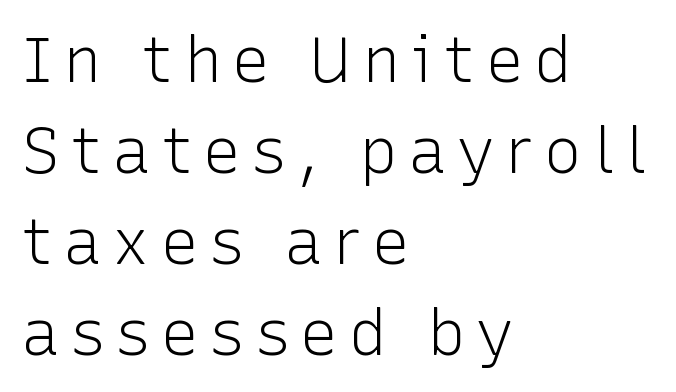
The image shows 64 px light sans-serif type, upright; set left-aligned, normal line spacing (1.42x), not underlined; low stroke contrast and a medium x-height.
